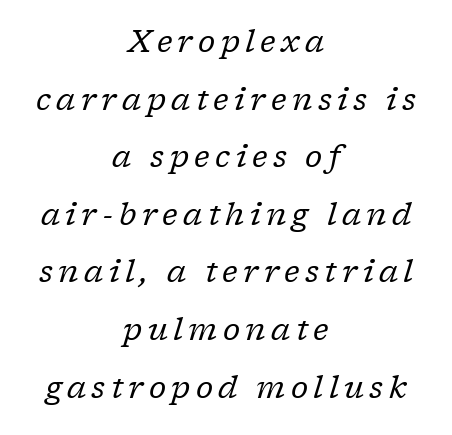
{"serif": "yes", "italic": "yes", "lean": "right", "slant_degrees": 17, "bold": "no", "weight": "regular", "width": "normal", "stroke_contrast": "low", "x_height": "medium", "monospaced": "no", "underline": "no", "align": "center", "line_spacing": "loose", "line_spacing_ratio": 1.92, "glyph_px": 30}
